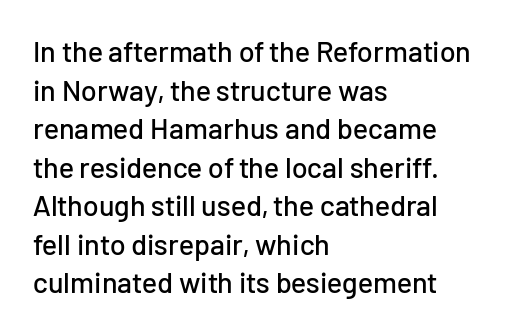
Casual observation: everything's shoved over to the left. Are there feet on the stems? There aren't — it's a sans. Check the space under the baseline: it is left empty. Characters remain perfectly vertical along every line. Inter-character spacing is left at the font's built-in metrics.
